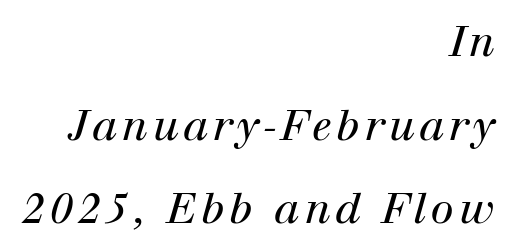
{"serif": "yes", "italic": "yes", "lean": "right", "slant_degrees": 12, "bold": "no", "weight": "regular", "width": "normal", "stroke_contrast": "high", "x_height": "medium", "monospaced": "no", "underline": "no", "align": "right", "line_spacing": "loose", "line_spacing_ratio": 1.99, "glyph_px": 42}
